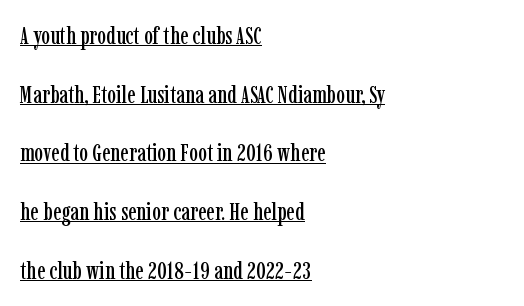
Q: Is the text italic (slanted)? A: No, it is upright.
Q: Is the text underlined? A: Yes.
Q: How is the paragraph aligned? A: Left-aligned.
Q: Is the spacing between letters normal or unusually wide? A: Normal.
Q: Is the spacing between lines tight, normal or loose? A: Loose.
